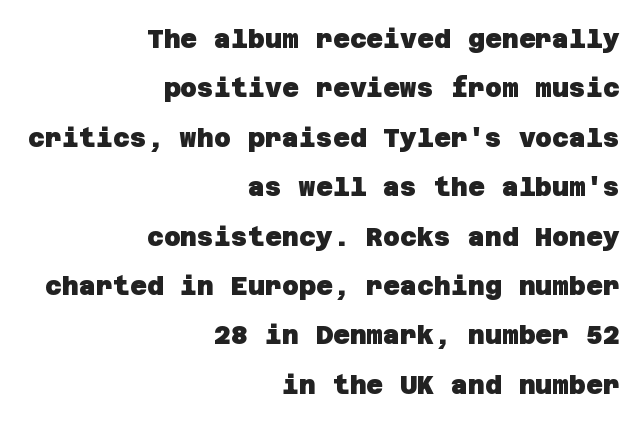
Baseline-to-baseline distance is far greater than the letter height. A typesetter would call this zero additional tracking. The text block is weighted toward the right margin, trailing off unevenly leftward. Nobody drew a line under any word here. I'd describe the lettering as bold — thick and assertive.
